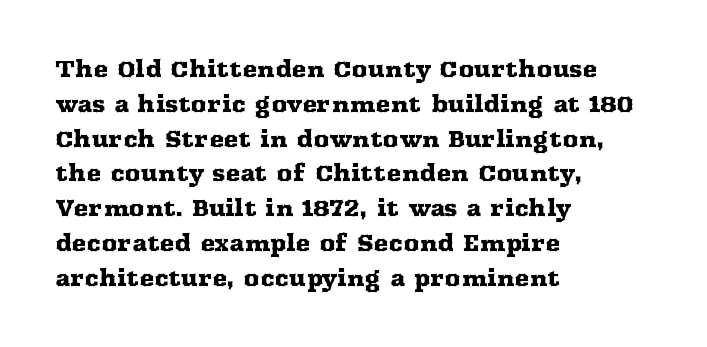
The image shows 22 px text type, upright; set left-aligned, normal line spacing (1.58x), normal letter spacing, not underlined.
